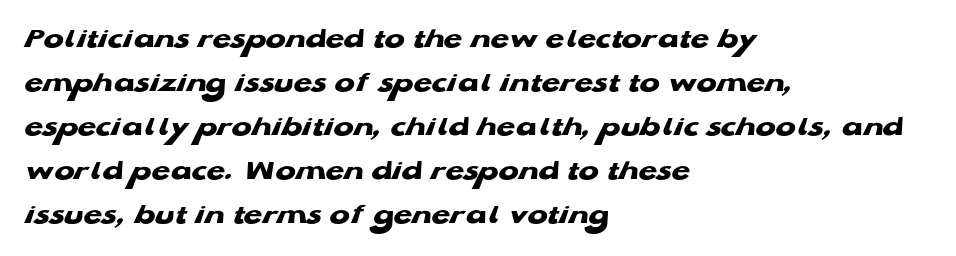
The image shows 30 px heavy, wide sans-serif type; set left-aligned, normal line spacing (1.47x), normal letter spacing, not underlined; low stroke contrast and a medium x-height.
